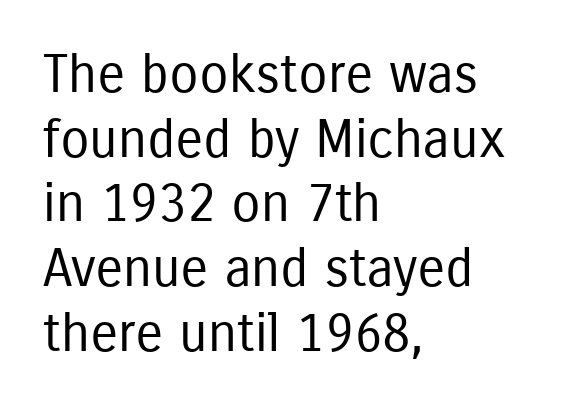
{"serif": "no", "italic": "no", "bold": "no", "weight": "regular", "width": "condensed", "stroke_contrast": "low", "x_height": "medium", "monospaced": "no", "underline": "no", "align": "left", "line_spacing_ratio": 1.22, "letter_spacing": "normal", "letter_spacing_em": 0.0, "glyph_px": 53}
